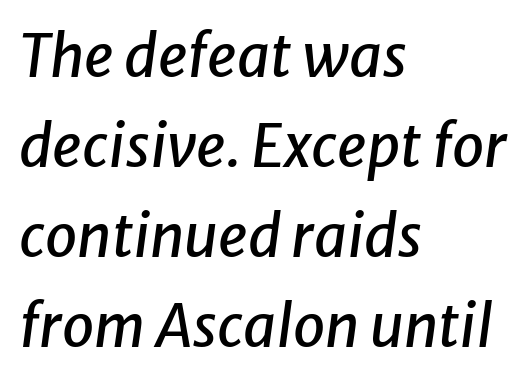
Rule under the text: the space is simply empty. The leading is moderate, giving the passage an even texture. Short note: letters normally spaced. Each line starts at the same left margin while the right side varies. The passage shown is typed in a proportional face where columns would drift.
